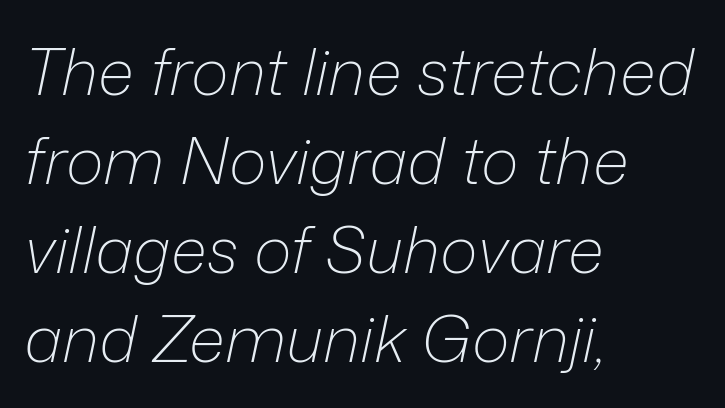
Regarding leading, the lines here are spaced in the standard way. Descender tails drop into unmarked territory. In CSS terms this would be text-align: left. Stems here are at most as thick as an everyday book face. The letters sit at their default tracking, neither squeezed nor spread. Yep, that's italic — everything's leaning.
